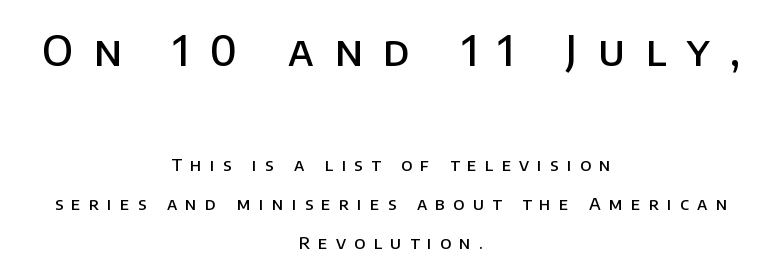
Short note: letters widely spaced. A bit beefed up — I'd call it semibold rather than bold. Character widths vary here, with narrow letters taking less room than wide ones. The paragraph has two soft edges and a firm central axis. What's the leading like? Stretched, with rows far apart.
